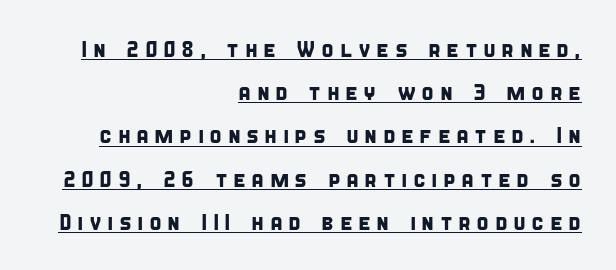
Q: Is the text underlined? A: Yes.
Q: How is the paragraph aligned? A: Right-aligned.
Q: Is the spacing between letters normal or unusually wide? A: Unusually wide.
